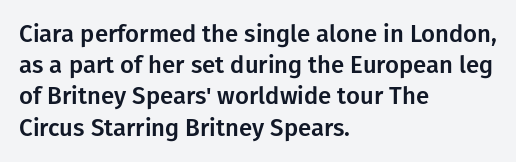
The image shows 24 px text type, upright; set left-aligned, normal line spacing (1.3x), normal letter spacing, not underlined.
